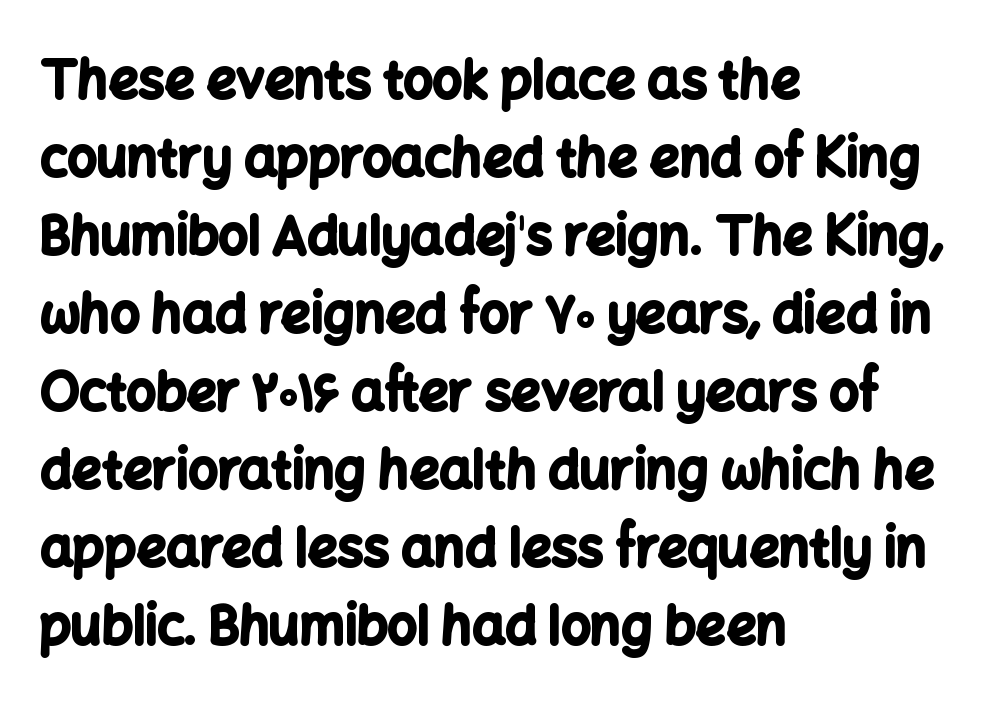
Clear beneath every line of the passage. These lines are composed in type without serifs. In terms of posture, this sample is upright. Set as a true bold cut, around the 700 mark.
